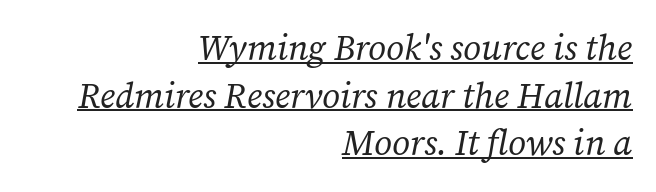
The image shows 35 px regular-weight serif type, italic (leaning right); set right-aligned, normal line spacing (1.36x), normal letter spacing, underlined; low stroke contrast and a medium x-height.
